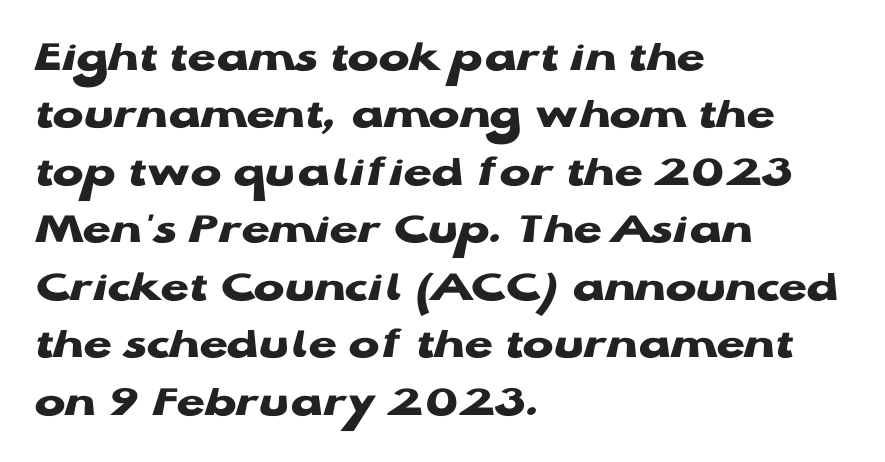
Q: Is the text bold? A: Yes.
Q: Is the text italic (slanted)? A: No, it is upright.
Q: Is the typeface a serif or a sans-serif typeface? A: Sans-serif.
Q: Is the text underlined? A: No.
Q: How is the paragraph aligned? A: Left-aligned.
Q: Is the spacing between letters normal or unusually wide? A: Normal.
Q: Is the spacing between lines tight, normal or loose? A: Normal.
Q: Width (condensed, normal, or wide)? A: Wide.
Q: Stroke contrast? A: Low.
Q: x-height? A: Medium.
Q: Monospaced? A: No.
